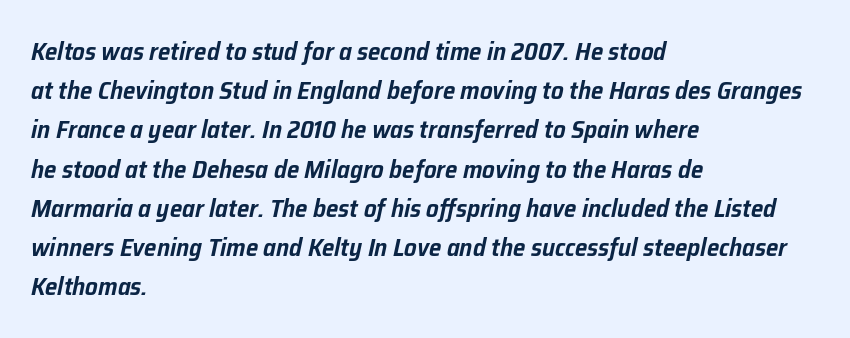
The image shows 25 px text type, italic (leaning right); set left-aligned, normal line spacing (1.57x), normal letter spacing, not underlined.
